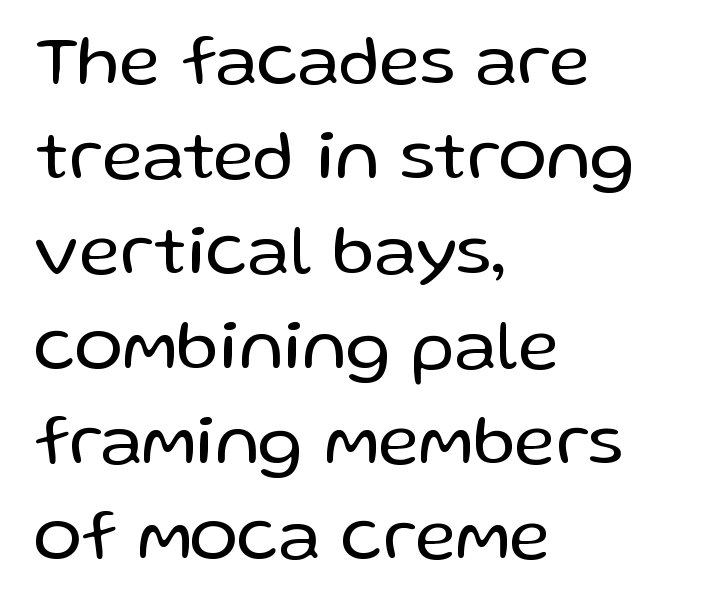
The image shows 72 px regular-weight sans-serif type, upright; set left-aligned, normal line spacing (1.32x), normal letter spacing, not underlined; low stroke contrast and a medium x-height.
